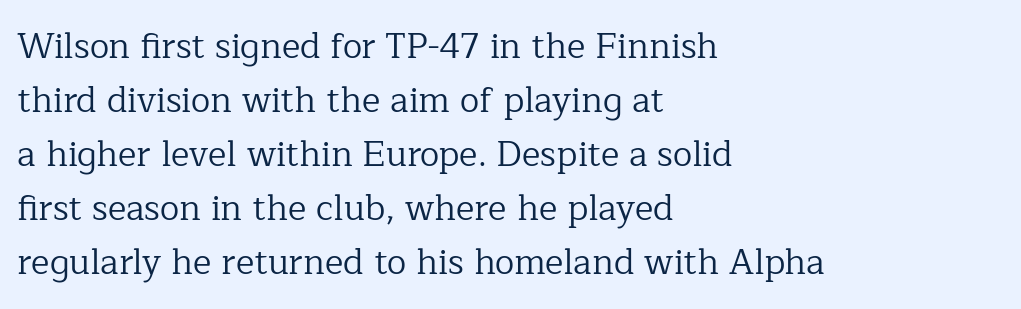
The image shows 35 px regular-weight serif type, upright; set left-aligned, normal line spacing (1.54x), normal letter spacing, not underlined; low stroke contrast and a medium x-height.
